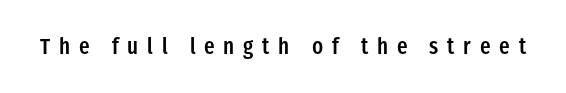
{"italic": "no", "bold": "semi", "underline": "no", "letter_spacing": "wide", "letter_spacing_em": 0.4, "glyph_px": 22}
